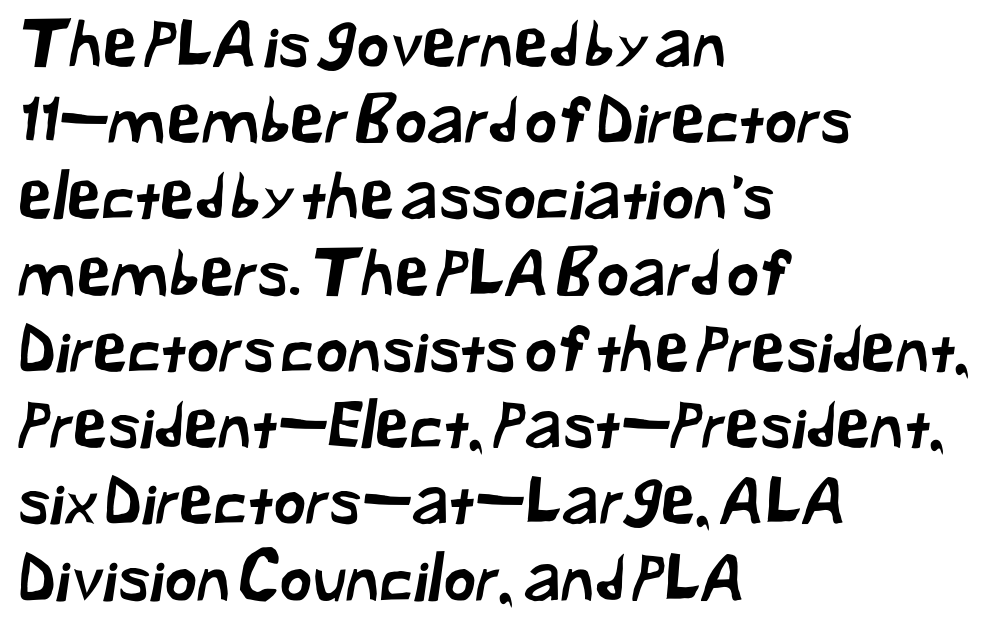
All the whitespace from short lines collects on the right. This rendering leaves character spacing at its baseline value. The face used here is a sans, in the tradition of grotesques and geometrics. Looks like regular typesetting: each glyph gets only the width it needs. Words float on clear page, feet unadorned.
